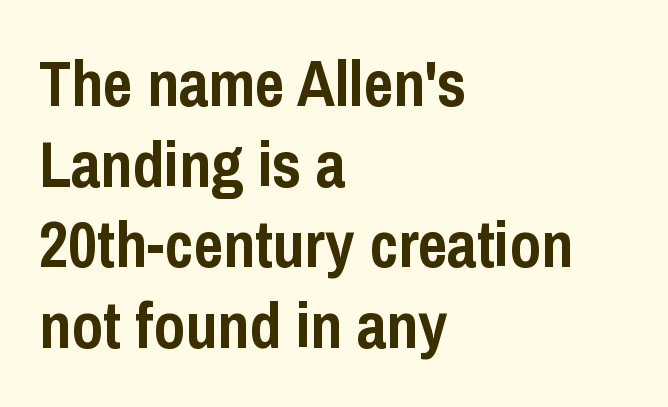
Proportional: the letters do not fall into vertical columns. Typographically, this falls in the sans-serif category. A classic flush-left, rag-right setting is used for this passage. Standard letterfit; no display-style spreading of the glyphs. Notice how thick the strokes are: this is what a full bold looks like. The block of text has a typical density, with ordinary space between rows.
